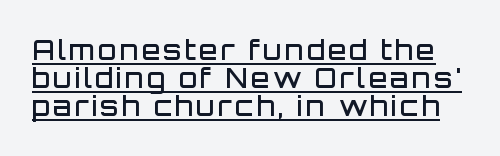
{"italic": "no", "bold": "semi", "underline": "yes", "line_spacing": "tight", "line_spacing_ratio": 1.04, "glyph_px": 27}
